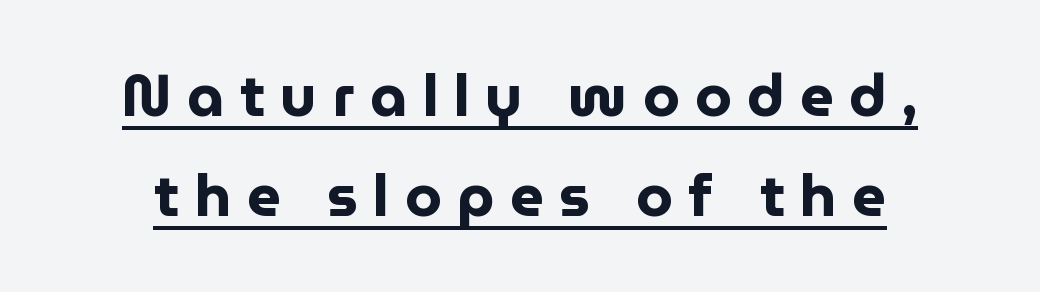
{"serif": "no", "italic": "no", "bold": "yes", "weight": "bold", "width": "normal", "stroke_contrast": "low", "x_height": "medium", "monospaced": "no", "underline": "yes", "align": "center", "line_spacing": "normal", "line_spacing_ratio": 1.7, "letter_spacing": "wide", "letter_spacing_em": 0.26, "glyph_px": 59}
